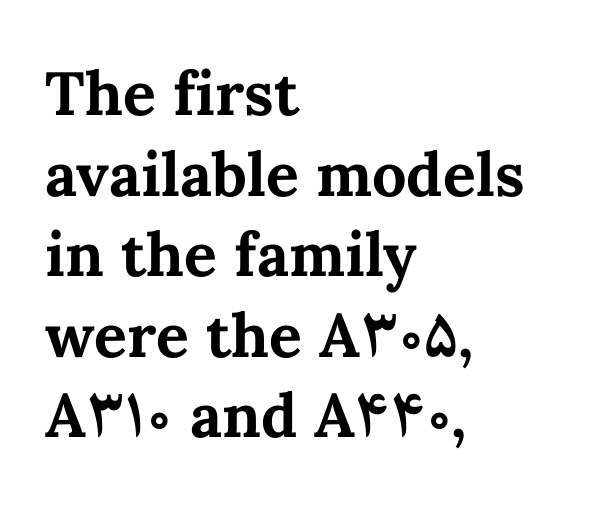
Q: Is the text bold? A: Yes.
Q: Is the text italic (slanted)? A: No, it is upright.
Q: Is the text underlined? A: No.
Q: How is the paragraph aligned? A: Left-aligned.
Q: Is the spacing between letters normal or unusually wide? A: Normal.
Q: Is the spacing between lines tight, normal or loose? A: Normal.
Q: Width (condensed, normal, or wide)? A: Normal.
Q: Stroke contrast? A: Medium.
Q: x-height? A: Medium.
Q: Monospaced? A: No.
